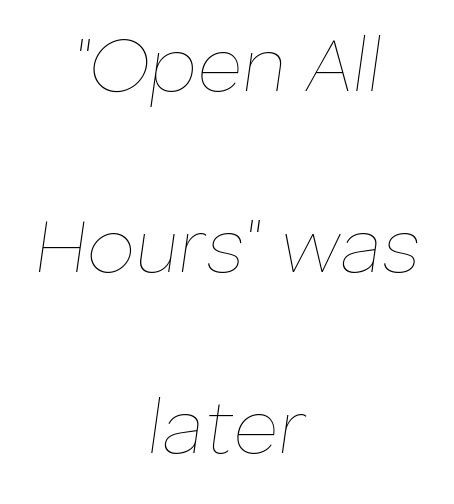
The image shows 77 px thin type, italic (leaning right); set centered, loose line spacing (2.35x), normal letter spacing, not underlined; low stroke contrast and a medium x-height.
